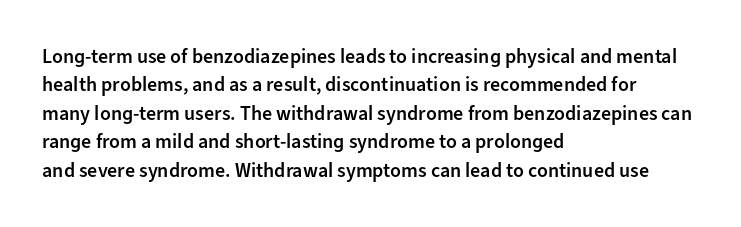
The image shows 20 px text type, upright; set left-aligned, normal line spacing (1.42x), normal letter spacing, not underlined.
